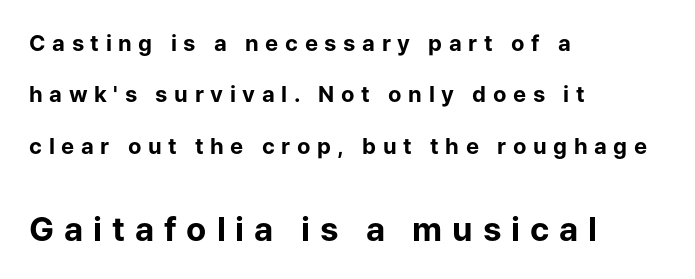
The image shows 33 px bold sans-serif type, upright; set left-aligned, loose line spacing (2.33x), unusually wide letter spacing (+0.3 em), not underlined; the second (bottom) block is 1.5x larger; low stroke contrast and a medium x-height.
